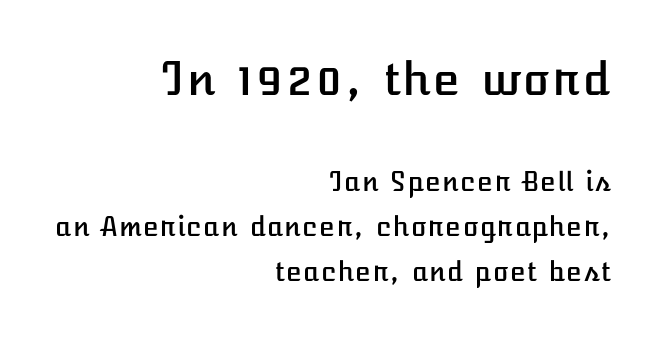
The glyphs are unaccompanied by any horizontal stroke below them. Vertical strokes here are truly vertical. Short and long lines alike share a common ending point at right. Words appear dense and cohesive because spacing is normal. Character size in the leading block exceeds that of the trailing block.
